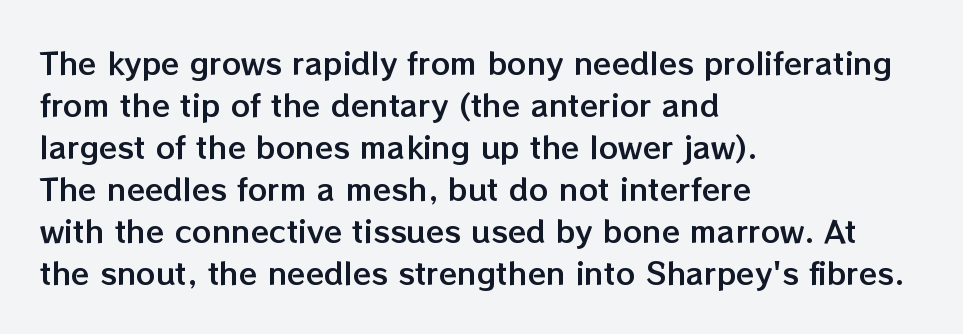
The image shows 30 px text type, upright; set left-aligned, normal line spacing (1.4x), normal letter spacing, not underlined; low stroke contrast and a medium x-height.
